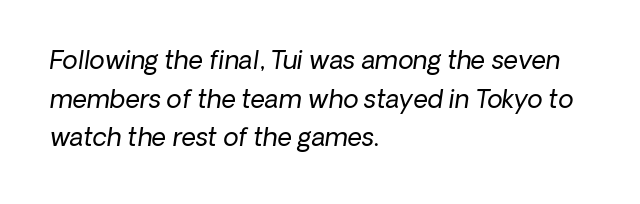
{"italic": "yes", "lean": "right", "slant_degrees": 8, "bold": "no", "underline": "no", "align": "left", "line_spacing": "normal", "line_spacing_ratio": 1.55, "letter_spacing": "normal", "letter_spacing_em": 0.0, "glyph_px": 25}
